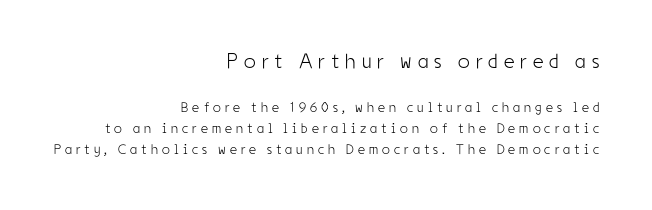
The image shows 21 px text type, upright; set right-aligned, normal line spacing (1.51x), unusually wide letter spacing (+0.29 em), not underlined; the first (top) block is 1.5x larger.
